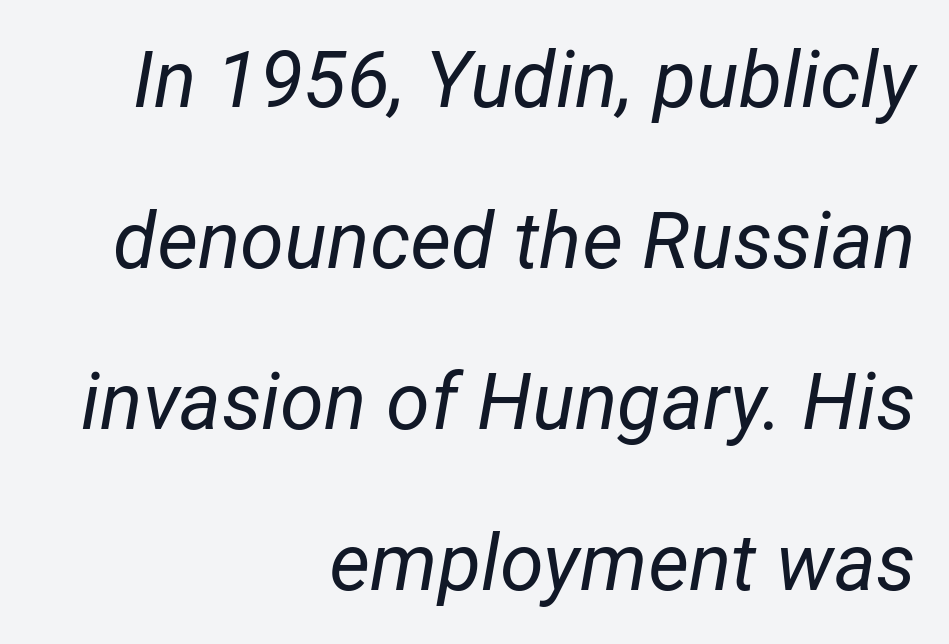
The rendering applies a slant to the glyphs. Spacing verdict: proportional, widths tailored to each character. The compositor pushed each line to the right boundary. The letterforms sit shoulder to shoulder at normal distance.
